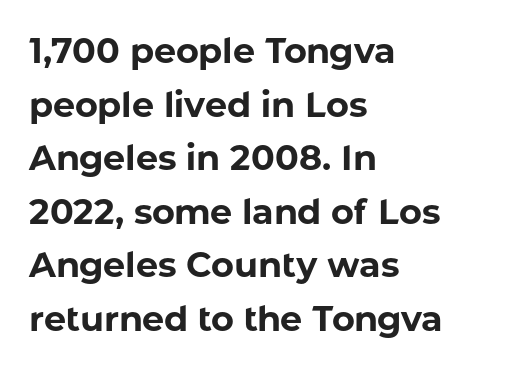
The image shows 35 px bold sans-serif type, upright; set left-aligned, normal line spacing (1.53x), normal letter spacing, not underlined; low stroke contrast and a medium x-height.
